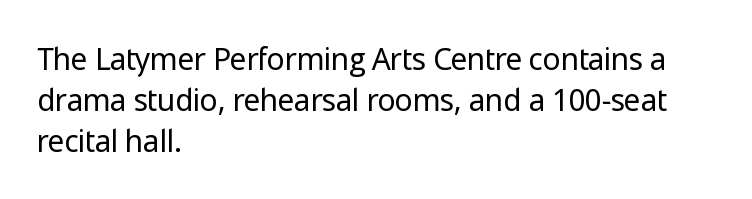
Q: Is the text bold? A: No.
Q: Is the text italic (slanted)? A: No, it is upright.
Q: Is the typeface a serif or a sans-serif typeface? A: Sans-serif.
Q: Is the text underlined? A: No.
Q: How is the paragraph aligned? A: Left-aligned.
Q: Is the spacing between letters normal or unusually wide? A: Normal.
Q: Is the spacing between lines tight, normal or loose? A: Normal.
Q: Width (condensed, normal, or wide)? A: Normal.
Q: Stroke contrast? A: Low.
Q: x-height? A: Medium.
Q: Monospaced? A: No.
